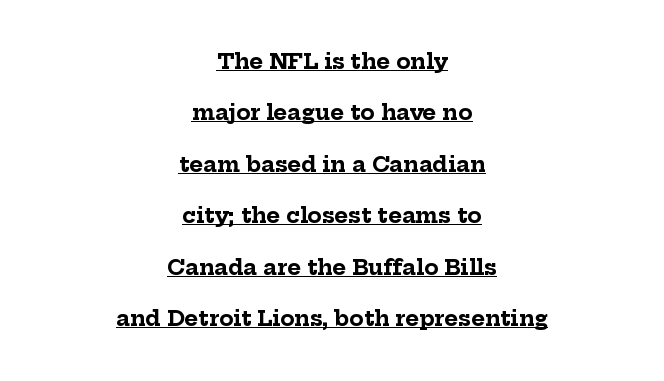
The image shows 21 px bold type, upright; set centered, loose line spacing (2.45x), normal letter spacing, underlined.
